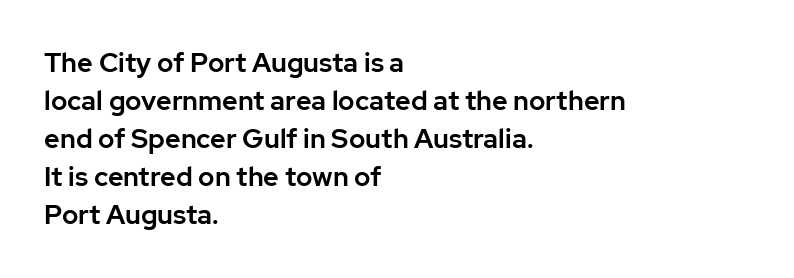
{"italic": "no", "underline": "no", "align": "left", "line_spacing": "normal", "line_spacing_ratio": 1.41, "letter_spacing": "normal", "letter_spacing_em": 0.0, "glyph_px": 27}
